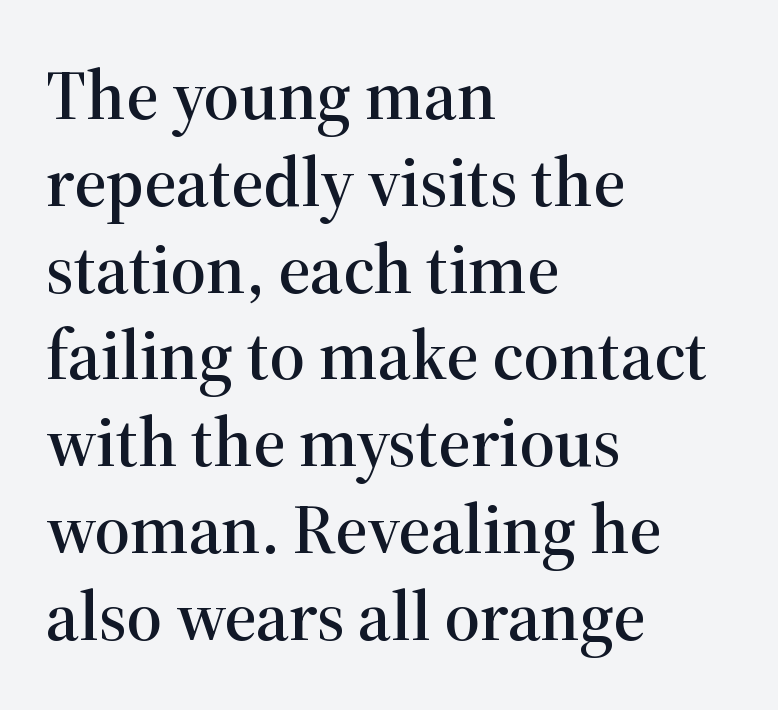
The horizontal fit of the characters is conventional and even. The typesetter chose a ragged-right arrangement here. Check the space under the baseline: it is left empty. The face used here is proportionally spaced, like ordinary book or web type. This sample uses an upright cut, with every glyph sitting square on the baseline. Old-style or modern, the face here clearly has serifs.
